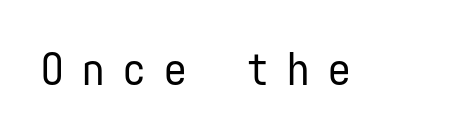
The image shows 45 px regular-weight, condensed sans-serif type, upright, monospaced; set unusually wide letter spacing (+0.41 em), not underlined; low stroke contrast and a medium x-height.
